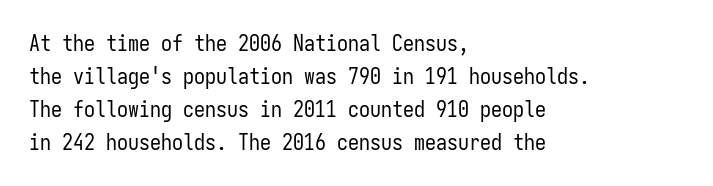
Q: Is the text bold? A: No.
Q: Is the text italic (slanted)? A: No, it is upright.
Q: Is the text underlined? A: No.
Q: How is the paragraph aligned? A: Left-aligned.
Q: Is the spacing between letters normal or unusually wide? A: Normal.
Q: Is the spacing between lines tight, normal or loose? A: Normal.
